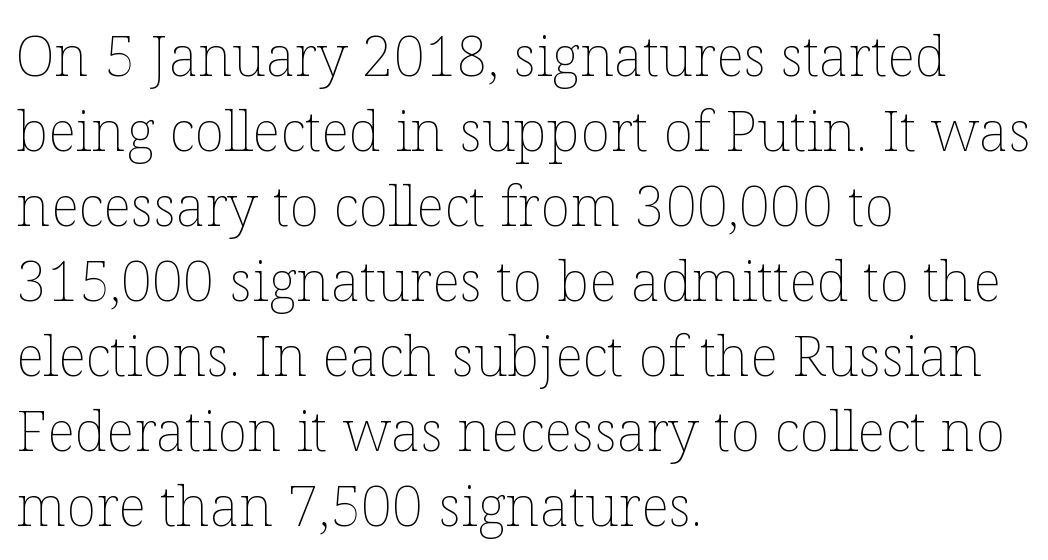
Horizontally, the lines are justified to the leading edge only. This sample uses an upright cut, with every glyph sitting square on the baseline. Each new line begins a customary step beneath the previous one. The gaps between neighbouring characters are ordinary and unremarkable. Do the characters align in a grid? No, the font is proportional.
